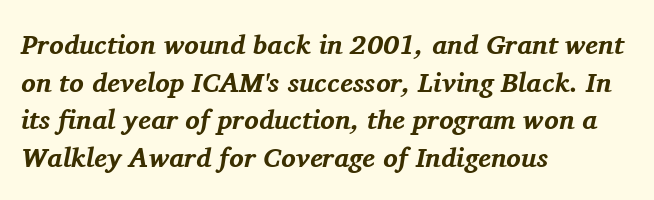
The image shows 27 px bold type, italic (leaning right); set left-aligned, normal line spacing (1.39x), normal letter spacing, not underlined.
